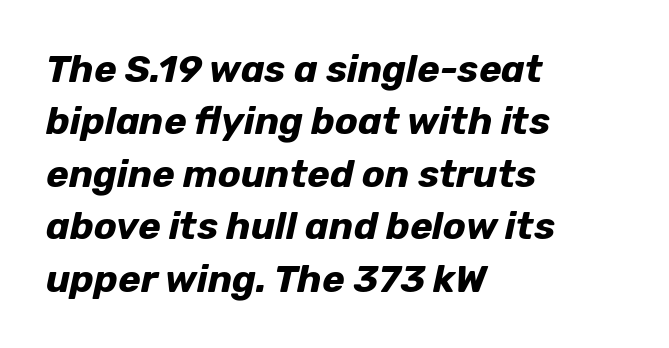
{"italic": "yes", "lean": "right", "slant_degrees": 12, "bold": "yes", "weight": "bold", "width": "normal", "stroke_contrast": "low", "x_height": "medium", "monospaced": "no", "underline": "no", "align": "left", "line_spacing": "normal", "line_spacing_ratio": 1.38, "letter_spacing": "normal", "letter_spacing_em": 0.0, "glyph_px": 38}
